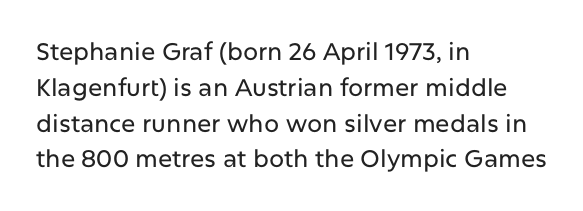
The image shows 24 px text type, upright; set left-aligned, normal line spacing (1.49x), normal letter spacing, not underlined.
